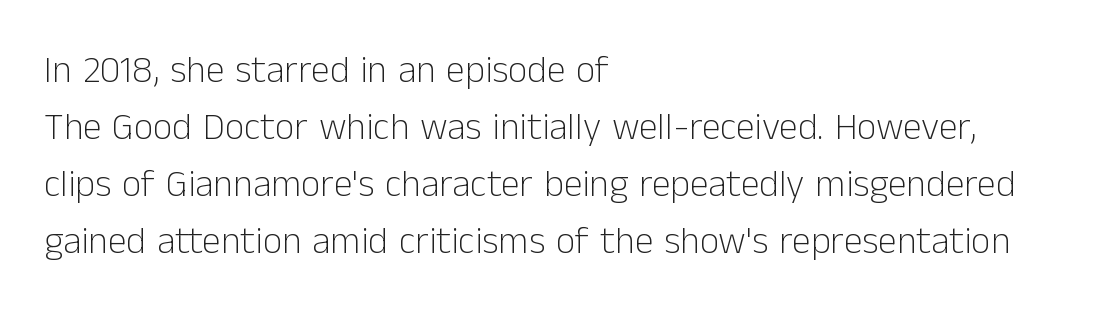
{"serif": "no", "italic": "no", "bold": "no", "weight": "light", "width": "normal", "stroke_contrast": "low", "x_height": "medium", "monospaced": "no", "underline": "no", "align": "left", "line_spacing": "normal", "line_spacing_ratio": 1.5, "letter_spacing": "normal", "letter_spacing_em": 0.0, "glyph_px": 38}
